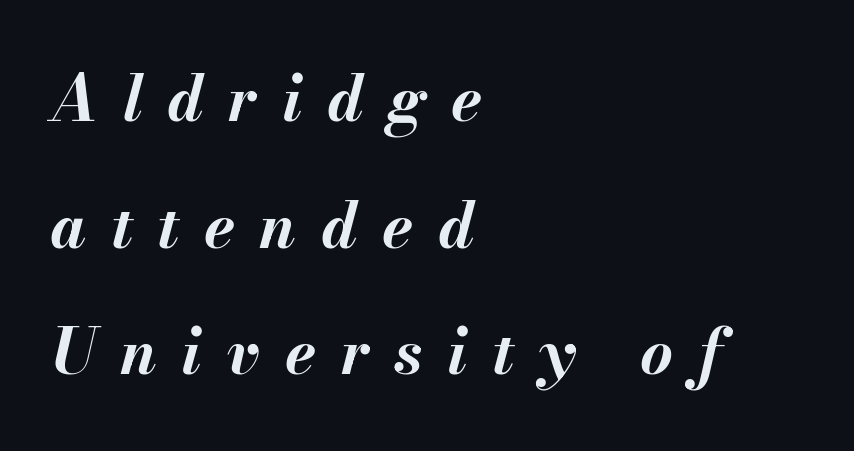
Q: Is the text bold? A: Yes.
Q: Is the text italic (slanted)? A: Yes, it leans right by about 13 degrees.
Q: Is the text underlined? A: No.
Q: How is the paragraph aligned? A: Left-aligned.
Q: Is the spacing between letters normal or unusually wide? A: Unusually wide.
Q: Is the spacing between lines tight, normal or loose? A: Loose.
Q: Width (condensed, normal, or wide)? A: Normal.
Q: Stroke contrast? A: Medium.
Q: x-height? A: Small.
Q: Monospaced? A: No.
